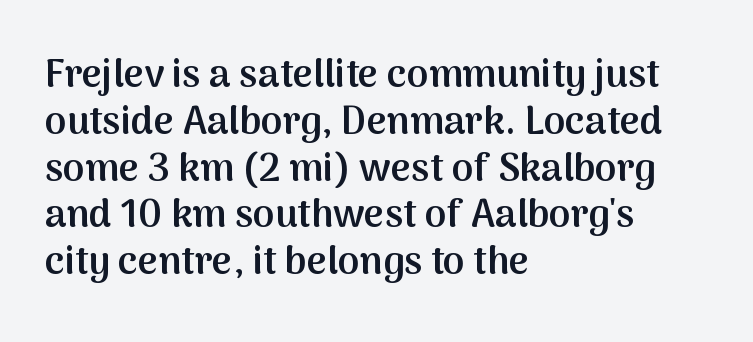
The image shows 39 px semibold sans-serif type, upright; set left-aligned, line spacing 1.2x, normal letter spacing, not underlined; medium stroke contrast and a medium x-height.
